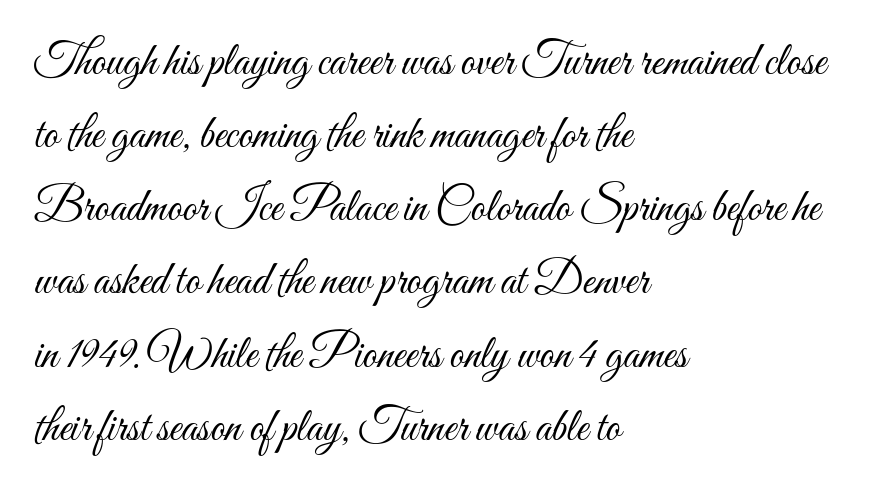
Caption: multi-line text, flush left, ragged right. The strokes are not fattened; the text isn't bold. Proportional: the letters do not fall into vertical columns. The type is set solid horizontally, with unmodified tracking.
